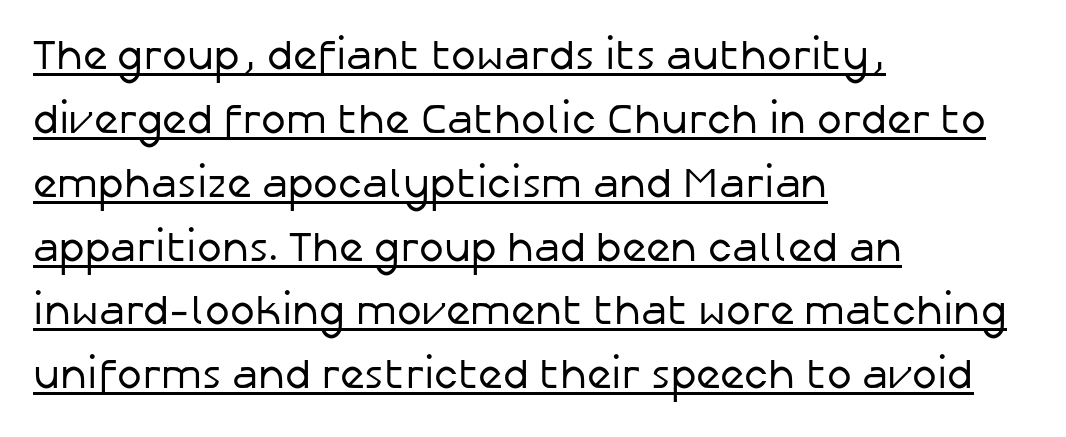
Q: Is the text bold? A: No.
Q: Is the text italic (slanted)? A: No, it is upright.
Q: Is the typeface a serif or a sans-serif typeface? A: Sans-serif.
Q: Is the text underlined? A: Yes.
Q: How is the paragraph aligned? A: Left-aligned.
Q: Is the spacing between letters normal or unusually wide? A: Normal.
Q: Is the spacing between lines tight, normal or loose? A: Normal.
Q: Width (condensed, normal, or wide)? A: Normal.
Q: Stroke contrast? A: Low.
Q: x-height? A: Medium.
Q: Monospaced? A: No.
